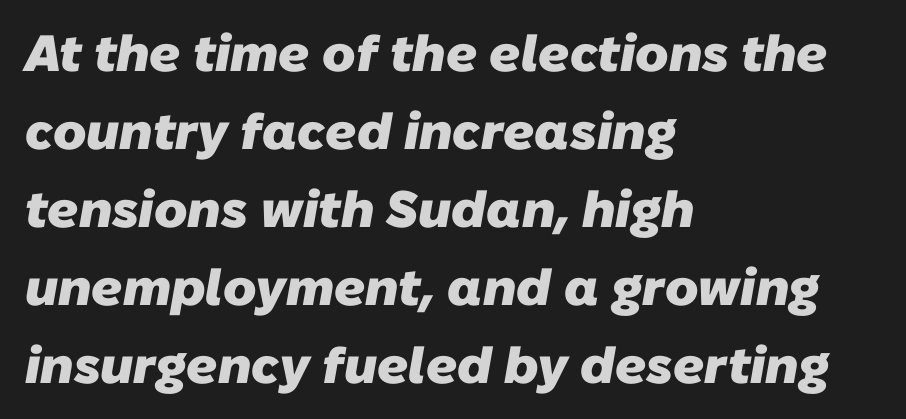
Q: Is the text bold? A: Yes.
Q: Is the typeface a serif or a sans-serif typeface? A: Sans-serif.
Q: Is the text underlined? A: No.
Q: How is the paragraph aligned? A: Left-aligned.
Q: Is the spacing between letters normal or unusually wide? A: Normal.
Q: Is the spacing between lines tight, normal or loose? A: Normal.
Q: Width (condensed, normal, or wide)? A: Normal.
Q: Stroke contrast? A: Low.
Q: x-height? A: Medium.
Q: Monospaced? A: No.
